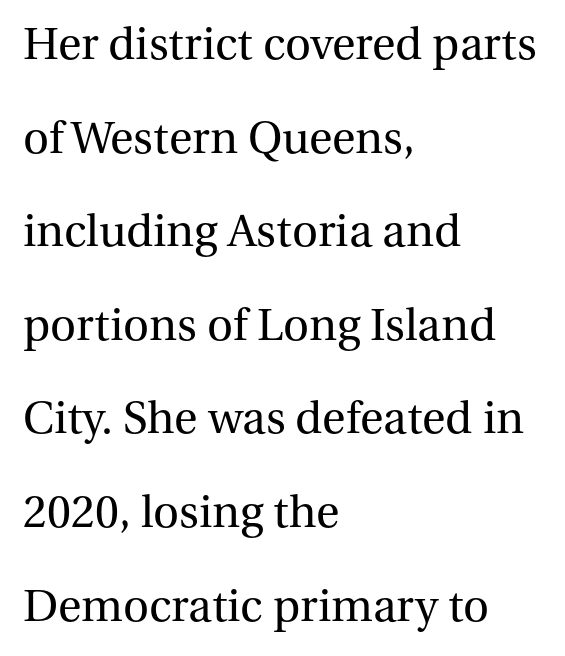
{"serif": "yes", "italic": "no", "bold": "no", "weight": "regular", "width": "normal", "stroke_contrast": "medium", "x_height": "medium", "monospaced": "no", "underline": "no", "align": "left", "line_spacing": "loose", "line_spacing_ratio": 1.95, "letter_spacing": "normal", "letter_spacing_em": 0.0, "glyph_px": 48}
